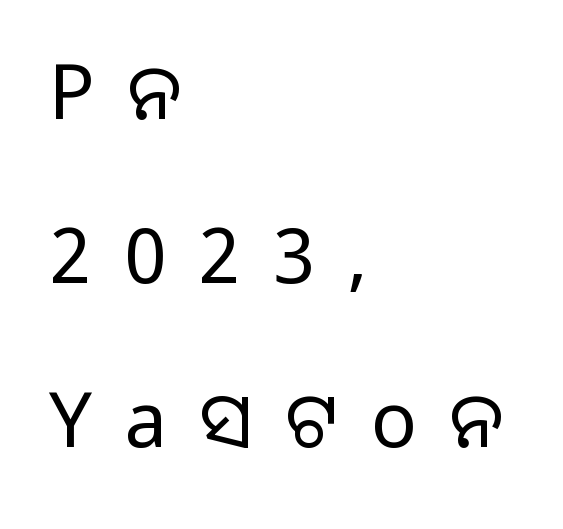
The image shows 76 px regular-weight sans-serif type, upright; set left-aligned, loose line spacing (2.16x), unusually wide letter spacing (+0.43 em), not underlined; low stroke contrast and a large x-height.
